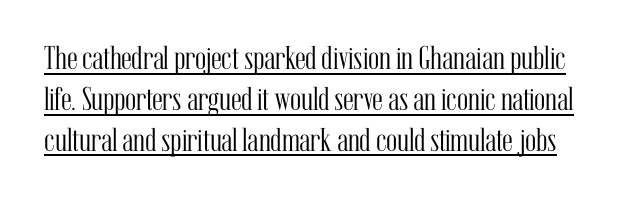
Q: Is the text bold? A: No.
Q: Is the text italic (slanted)? A: No, it is upright.
Q: Is the typeface a serif or a sans-serif typeface? A: Serif.
Q: Is the text underlined? A: Yes.
Q: Is the spacing between letters normal or unusually wide? A: Normal.
Q: Width (condensed, normal, or wide)? A: Condensed.
Q: Stroke contrast? A: Medium.
Q: x-height? A: Medium.
Q: Monospaced? A: No.
